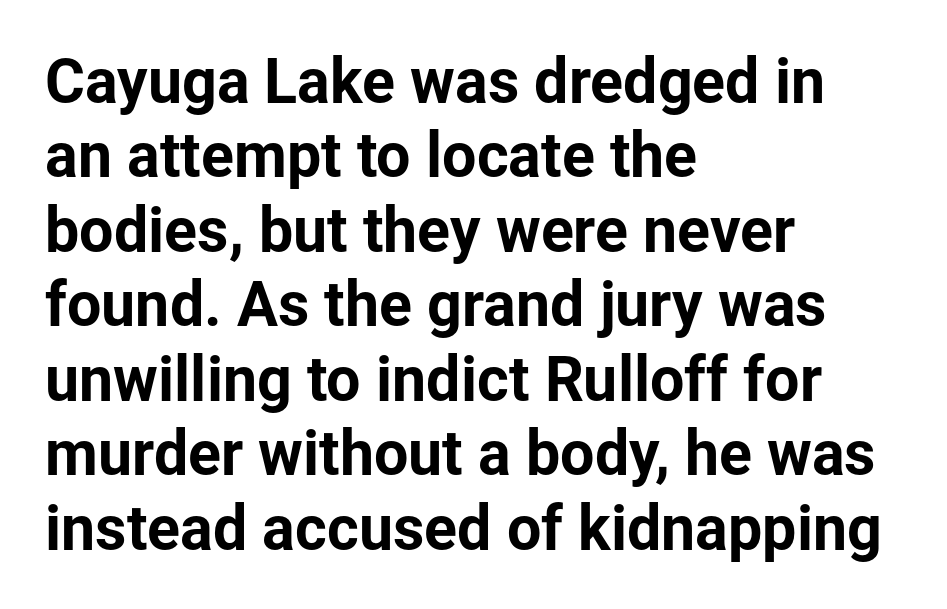
The image shows 61 px sans-serif type, upright; set left-aligned, line spacing 1.22x, normal letter spacing, not underlined; low stroke contrast and a medium x-height.
